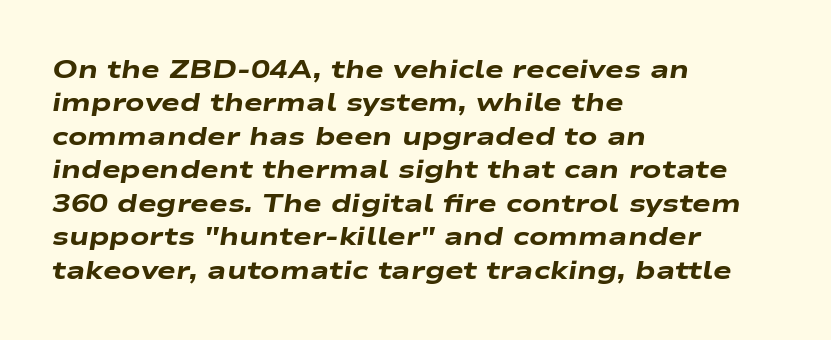
Q: Is the text bold? A: Yes.
Q: Is the text italic (slanted)? A: Yes, it leans right by about 9 degrees.
Q: Is the text underlined? A: No.
Q: How is the paragraph aligned? A: Left-aligned.
Q: Is the spacing between letters normal or unusually wide? A: Normal.
Q: Is the spacing between lines tight, normal or loose? A: Normal.
